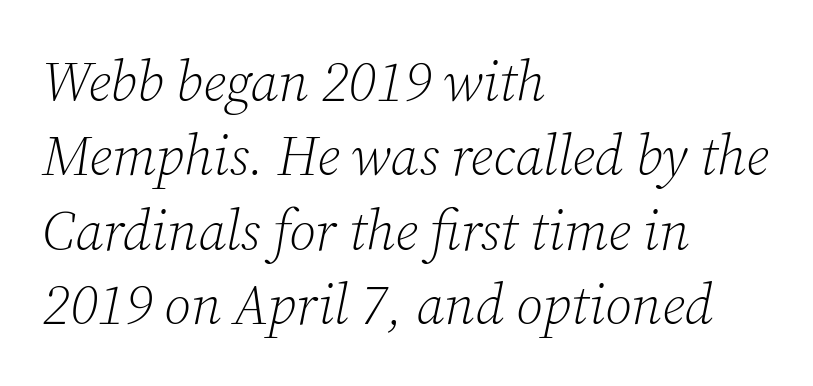
Q: Is the text bold? A: No.
Q: Is the text italic (slanted)? A: Yes, it leans right by about 12 degrees.
Q: Is the typeface a serif or a sans-serif typeface? A: Serif.
Q: Is the text underlined? A: No.
Q: How is the paragraph aligned? A: Left-aligned.
Q: Is the spacing between letters normal or unusually wide? A: Normal.
Q: Is the spacing between lines tight, normal or loose? A: Normal.
Q: Width (condensed, normal, or wide)? A: Normal.
Q: Stroke contrast? A: Low.
Q: x-height? A: Medium.
Q: Monospaced? A: No.
